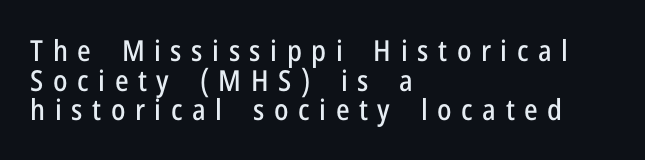
Do the characters align in a grid? No, the font is proportional. Each letter's strokes conclude bluntly, with no projecting serifs. In CSS terms this would be text-align: left. These lines huddle together more closely than default settings would place them. The gap between lines stays unmarked.
